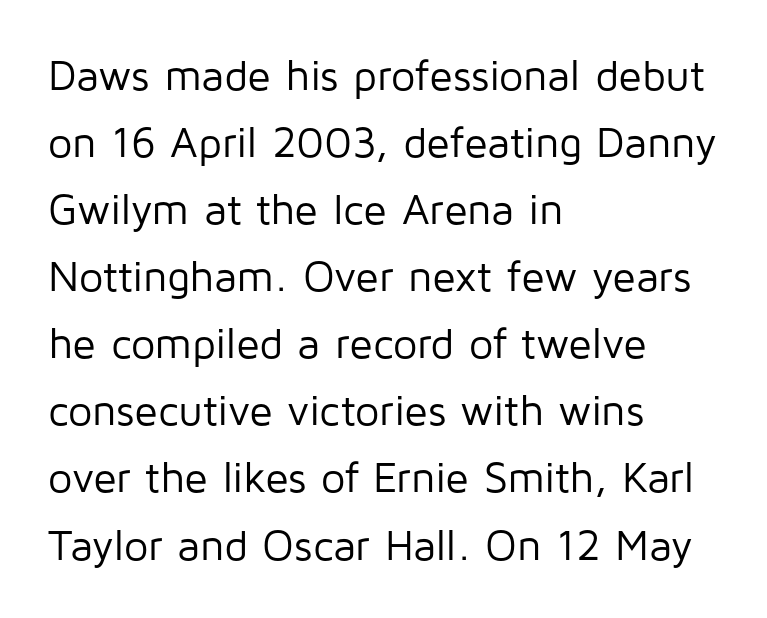
The image shows 43 px regular-weight sans-serif type, upright; set left-aligned, normal line spacing (1.56x), normal letter spacing, not underlined; low stroke contrast and a medium x-height.
